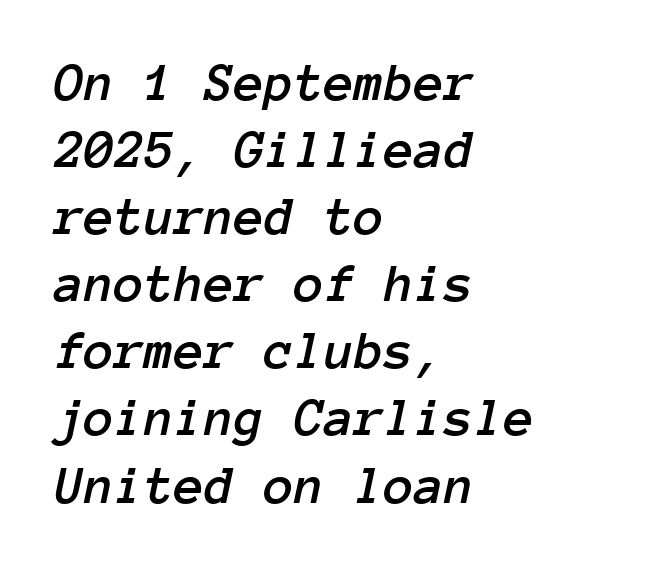
{"italic": "yes", "lean": "right", "slant_degrees": 12, "width": "normal", "stroke_contrast": "low", "x_height": "medium", "monospaced": "yes", "underline": "no", "align": "left", "line_spacing_ratio": 1.22, "letter_spacing": "normal", "letter_spacing_em": 0.0, "glyph_px": 55}
